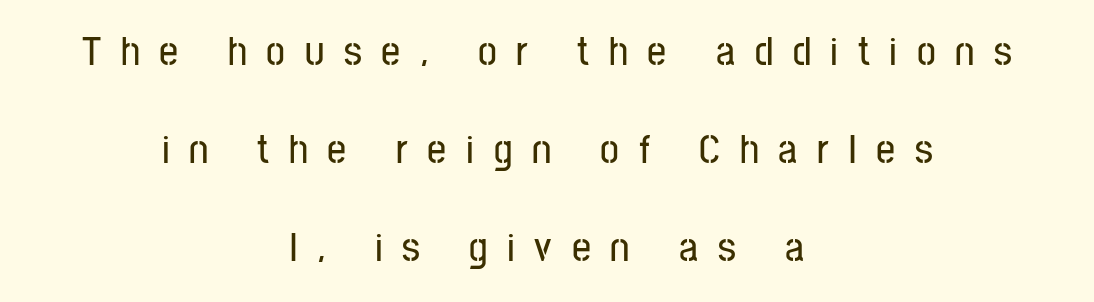
Q: Is the text italic (slanted)? A: No, it is upright.
Q: Is the typeface a serif or a sans-serif typeface? A: Sans-serif.
Q: Is the text underlined? A: No.
Q: How is the paragraph aligned? A: Centered.
Q: Is the spacing between letters normal or unusually wide? A: Unusually wide.
Q: Is the spacing between lines tight, normal or loose? A: Loose.
Q: Width (condensed, normal, or wide)? A: Condensed.
Q: Stroke contrast? A: Low.
Q: x-height? A: Medium.
Q: Monospaced? A: No.
